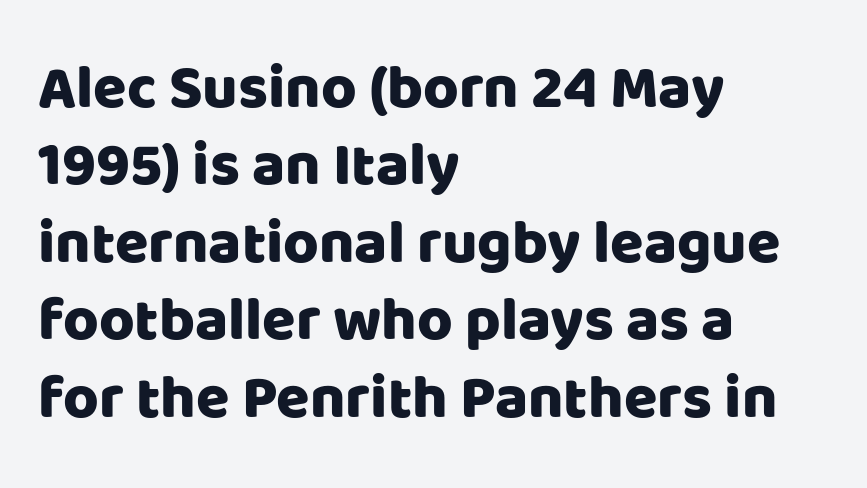
The image shows 61 px sans-serif type, upright; set left-aligned, normal line spacing (1.27x), normal letter spacing, not underlined; low stroke contrast and a large x-height.
